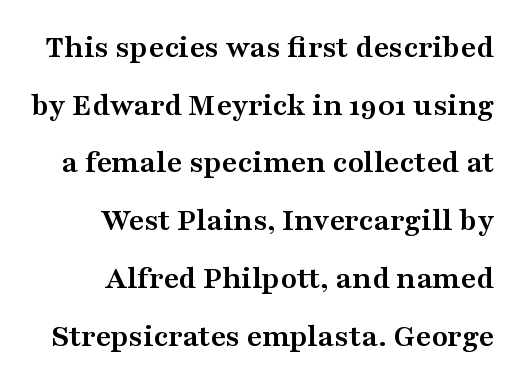
The image shows 33 px semibold, wide serif type, upright; set right-aligned, line spacing 1.75x, normal letter spacing, not underlined; medium stroke contrast and a medium x-height.
